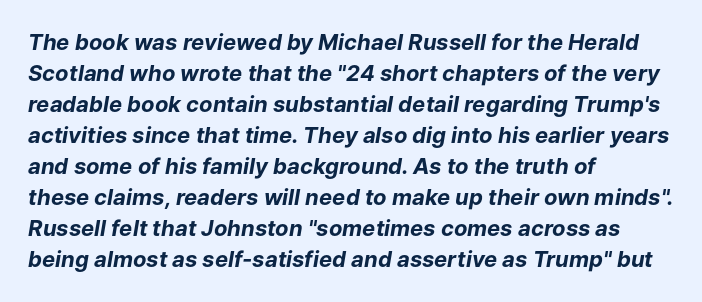
Letter spacing: default. This rendering features lettering with no underline. The whole block is typeset with a tilt. Students, observe: this is what conventionally led text looks like.
